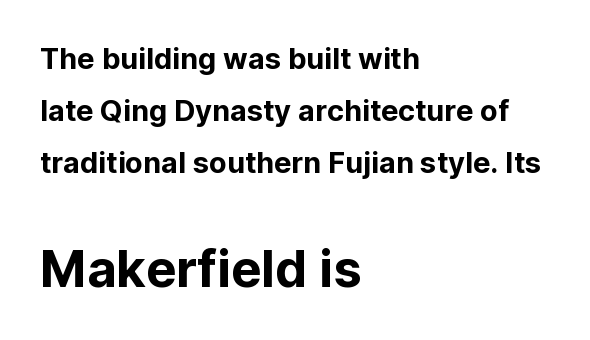
Posture: upright roman. Horizontally, the lines are justified to the leading edge only. Plain, unruled lines of type. The following chunk of copy outweighs the initial chunk in type size. Glyph-to-glyph distance matches everyday printed text. The letters carry no serifs — their stems end cleanly without finishing strokes.
